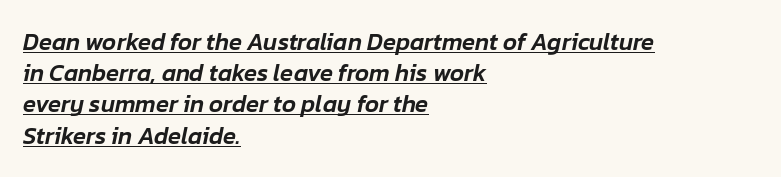
{"italic": "yes", "lean": "right", "slant_degrees": 12, "underline": "yes", "align": "left", "line_spacing": "normal", "line_spacing_ratio": 1.3, "letter_spacing": "normal", "letter_spacing_em": 0.0, "glyph_px": 24}
